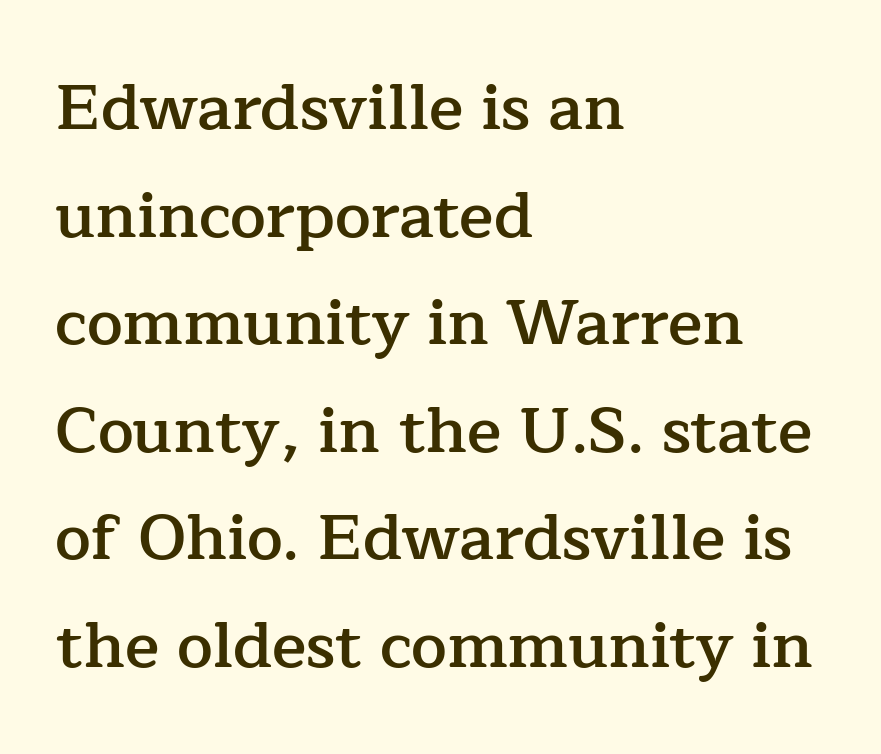
The image shows 64 px semibold serif type, upright; set left-aligned, normal line spacing (1.68x), normal letter spacing, not underlined; low stroke contrast and a medium x-height.
